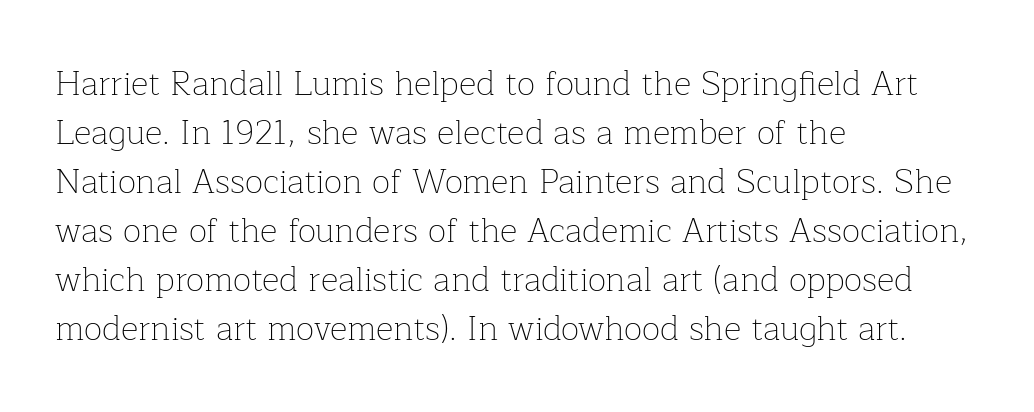
This sample keeps an unexceptional amount of space between lines. Characters follow at the spacing the type designer built in. The rag falls on the right side of this text block. Stems and bowls with no extra thickness — not bold. Think of a printed novel: that variable character pitch is what you see here.
